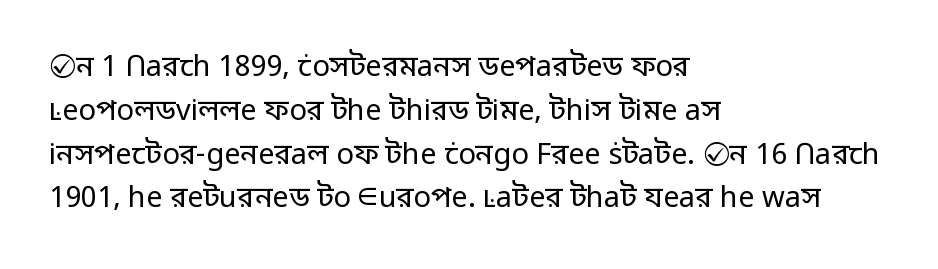
{"serif": "no", "italic": "no", "bold": "no", "weight": "regular", "width": "normal", "stroke_contrast": "low", "x_height": "medium", "monospaced": "no", "underline": "no", "align": "left", "line_spacing": "normal", "line_spacing_ratio": 1.51, "letter_spacing": "normal", "letter_spacing_em": 0.0, "glyph_px": 29}
